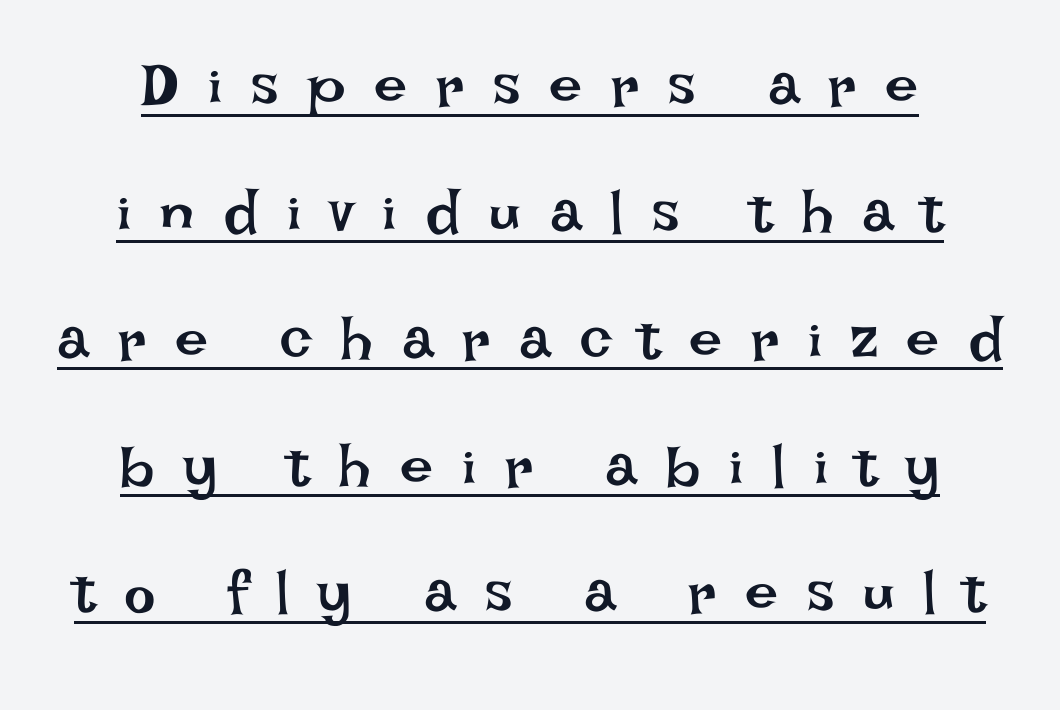
{"italic": "no", "bold": "no", "weight": "regular", "width": "normal", "stroke_contrast": "low", "x_height": "large", "monospaced": "no", "underline": "yes", "line_spacing": "loose", "line_spacing_ratio": 2.15, "letter_spacing": "wide", "letter_spacing_em": 0.49, "glyph_px": 59}
